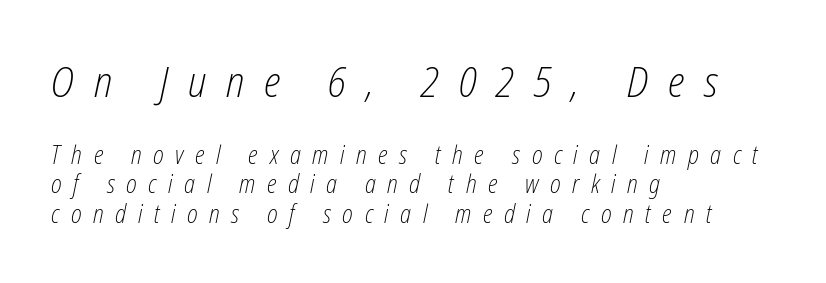
Whoever set this made the first block the dominant, larger element. The typesetter chose a ragged-right arrangement here. Anything drawn beneath the words? Only blank space. The font's italic variant was chosen for this text. The letters are spread apart with noticeably loose tracking. Varying glyph widths throughout — classic text-font behaviour.
